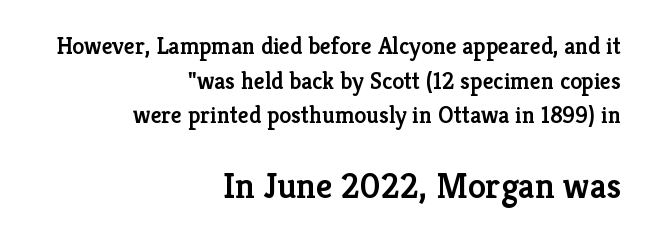
The image shows 36 px semibold serif type, upright; set right-aligned, normal line spacing (1.44x), normal letter spacing, not underlined; the second (bottom) block is 1.5x larger; low stroke contrast and a medium x-height.
